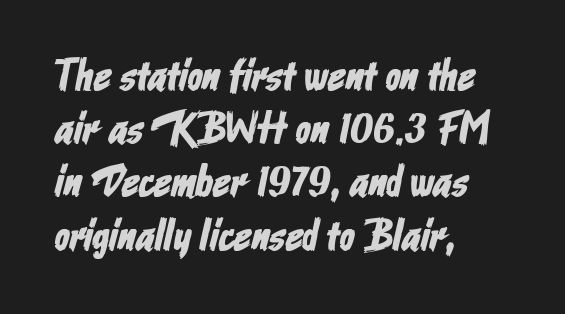
Q: Is the typeface a serif or a sans-serif typeface? A: Sans-serif.
Q: Is the text underlined? A: No.
Q: How is the paragraph aligned? A: Left-aligned.
Q: Is the spacing between letters normal or unusually wide? A: Normal.
Q: Width (condensed, normal, or wide)? A: Condensed.
Q: Stroke contrast? A: Low.
Q: x-height? A: Medium.
Q: Monospaced? A: No.
